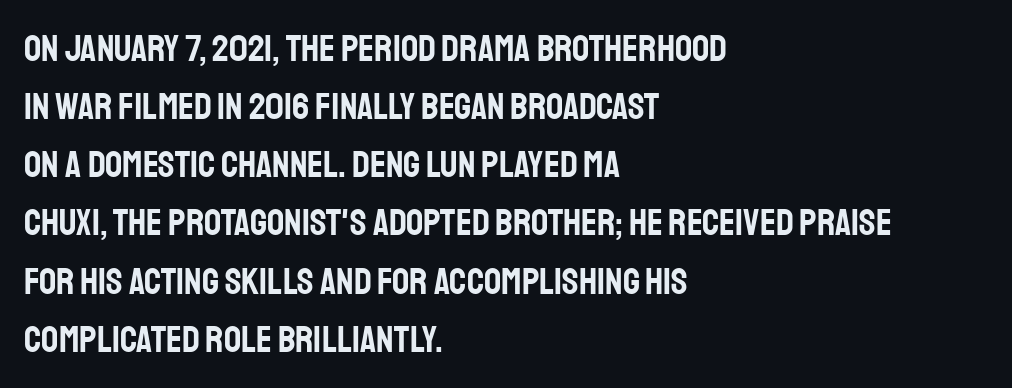
Q: Is the text italic (slanted)? A: No, it is upright.
Q: Is the typeface a serif or a sans-serif typeface? A: Sans-serif.
Q: Is the text underlined? A: No.
Q: How is the paragraph aligned? A: Left-aligned.
Q: Is the spacing between letters normal or unusually wide? A: Normal.
Q: Is the spacing between lines tight, normal or loose? A: Normal.
Q: Width (condensed, normal, or wide)? A: Condensed.
Q: Stroke contrast? A: Low.
Q: x-height? A: Large.
Q: Monospaced? A: No.
